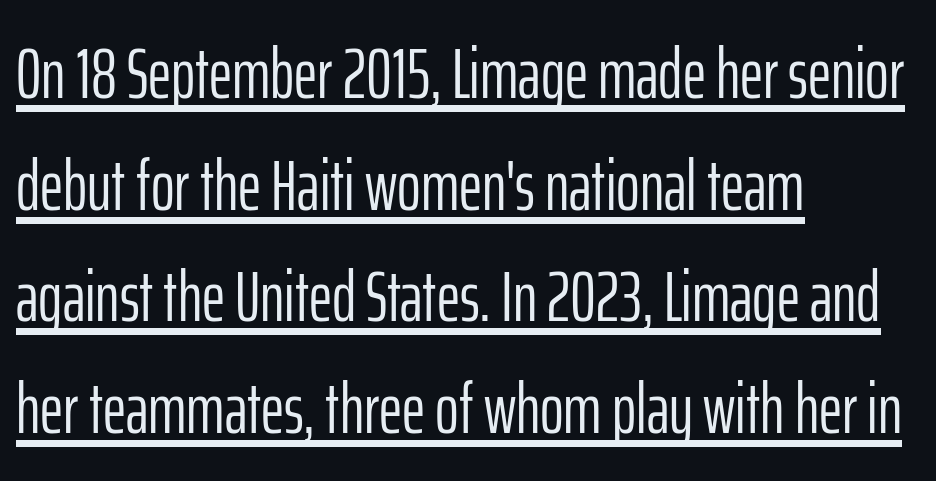
Q: Is the text bold? A: No.
Q: Is the text italic (slanted)? A: No, it is upright.
Q: Is the typeface a serif or a sans-serif typeface? A: Sans-serif.
Q: Is the text underlined? A: Yes.
Q: How is the paragraph aligned? A: Left-aligned.
Q: Is the spacing between letters normal or unusually wide? A: Normal.
Q: Is the spacing between lines tight, normal or loose? A: Normal.
Q: Width (condensed, normal, or wide)? A: Condensed.
Q: Stroke contrast? A: Low.
Q: x-height? A: Medium.
Q: Monospaced? A: No.
